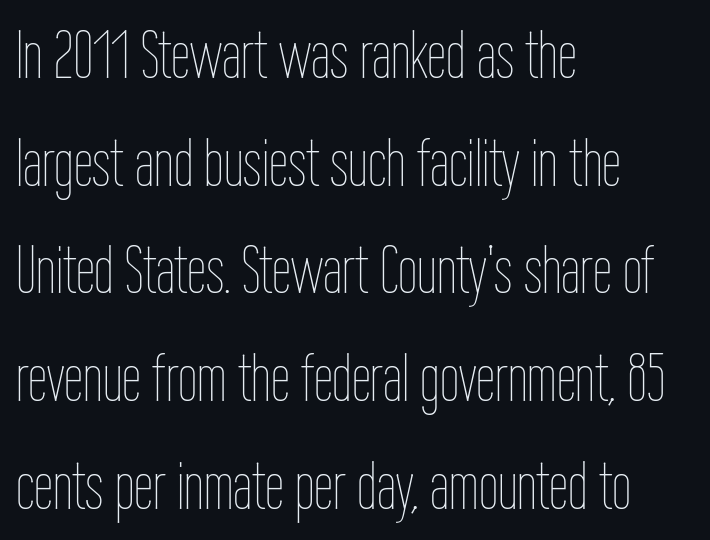
{"italic": "no", "bold": "no", "weight": "thin", "width": "condensed", "stroke_contrast": "low", "x_height": "medium", "monospaced": "no", "underline": "no", "align": "left", "line_spacing": "normal", "line_spacing_ratio": 1.56, "letter_spacing": "normal", "letter_spacing_em": 0.0, "glyph_px": 69}
